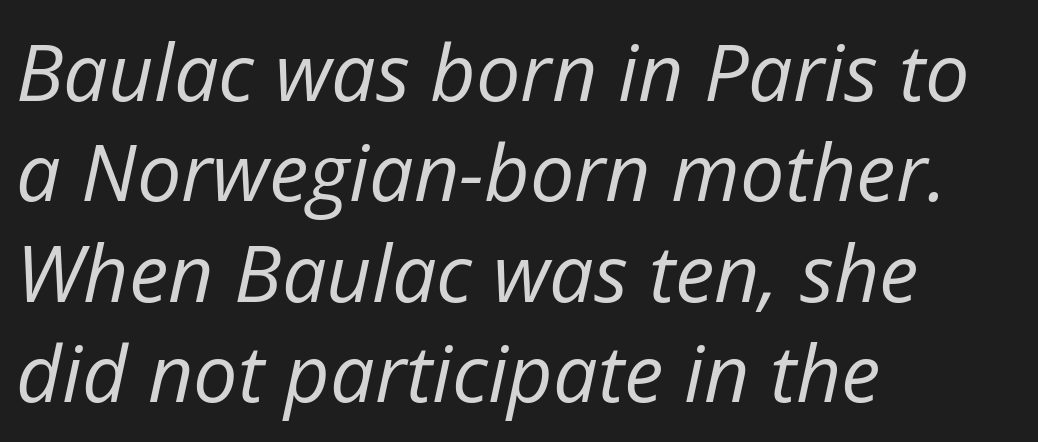
{"italic": "yes", "lean": "right", "slant_degrees": 12, "bold": "no", "weight": "regular", "width": "normal", "stroke_contrast": "low", "x_height": "medium", "monospaced": "no", "underline": "no", "align": "left", "line_spacing": "normal", "line_spacing_ratio": 1.27, "letter_spacing": "normal", "letter_spacing_em": 0.0, "glyph_px": 79}
